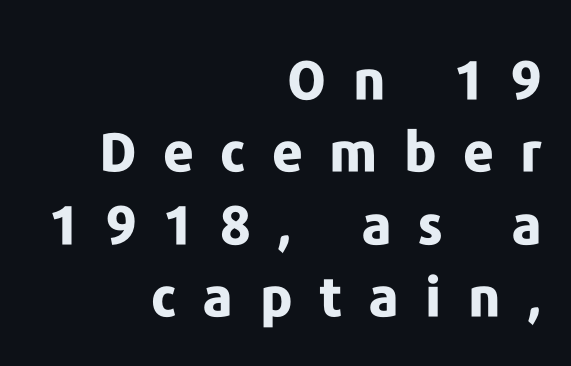
Check under the words: just untouched page. The letterforms stand isolated, each surrounded by extra space. The letters stand straight up with perfectly vertical stems. The letters carry no serifs — their stems end cleanly without finishing strokes.
